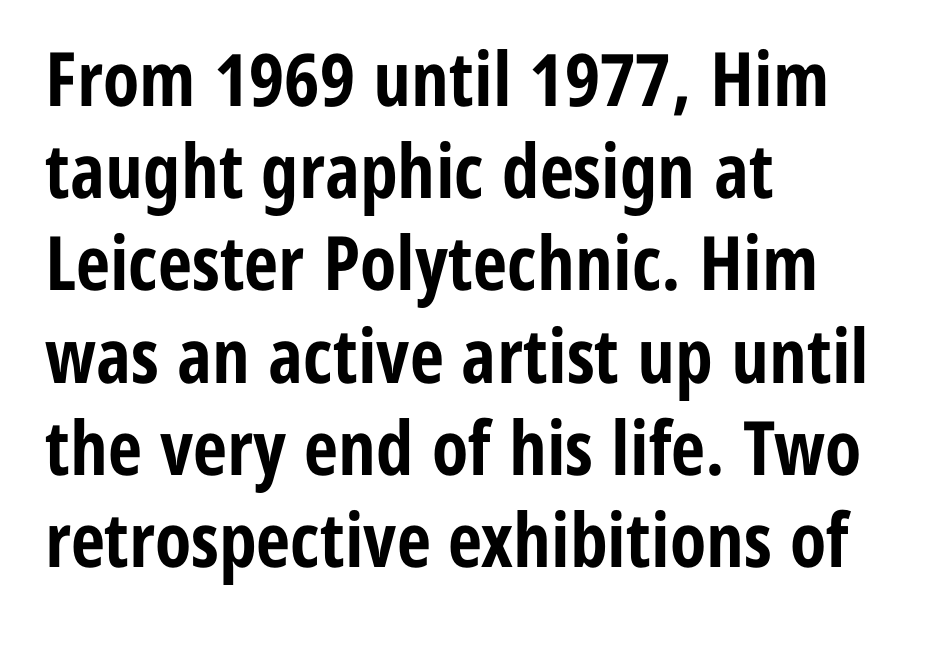
Q: Is the text bold? A: Yes.
Q: Is the text italic (slanted)? A: No, it is upright.
Q: Is the typeface a serif or a sans-serif typeface? A: Sans-serif.
Q: Is the text underlined? A: No.
Q: How is the paragraph aligned? A: Left-aligned.
Q: Is the spacing between letters normal or unusually wide? A: Normal.
Q: Width (condensed, normal, or wide)? A: Condensed.
Q: Stroke contrast? A: Low.
Q: x-height? A: Medium.
Q: Monospaced? A: No.
